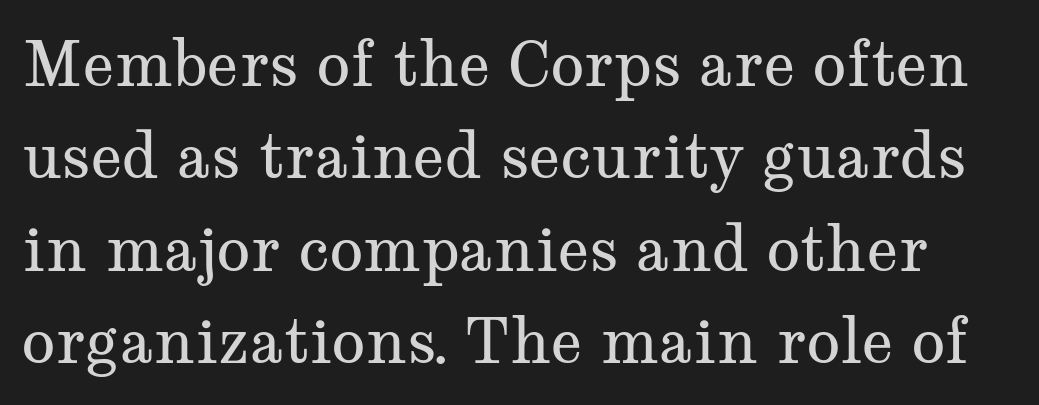
The image shows 62 px regular-weight, wide serif type, upright; set normal line spacing (1.49x), normal letter spacing, not underlined; medium stroke contrast and a medium x-height.
